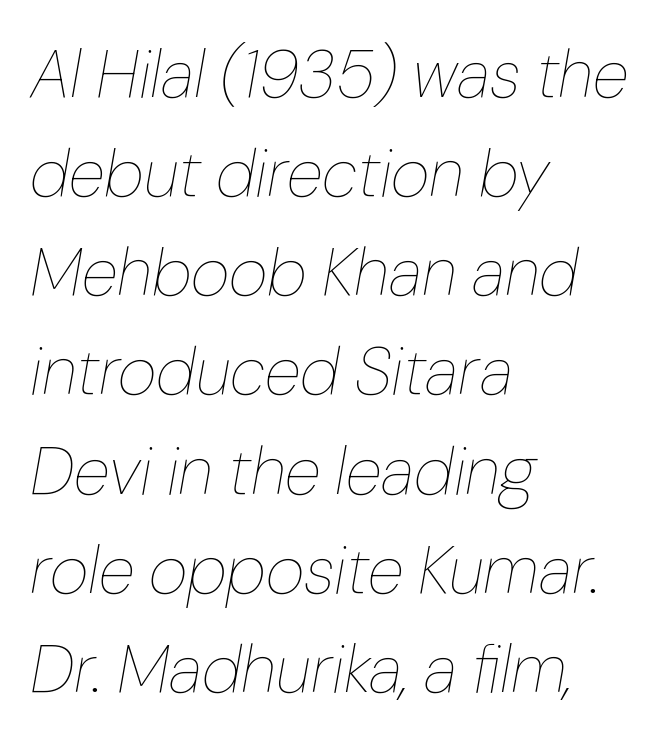
The image shows 67 px thin type, italic (leaning right); set left-aligned, normal line spacing (1.48x), normal letter spacing, not underlined; low stroke contrast and a medium x-height.
